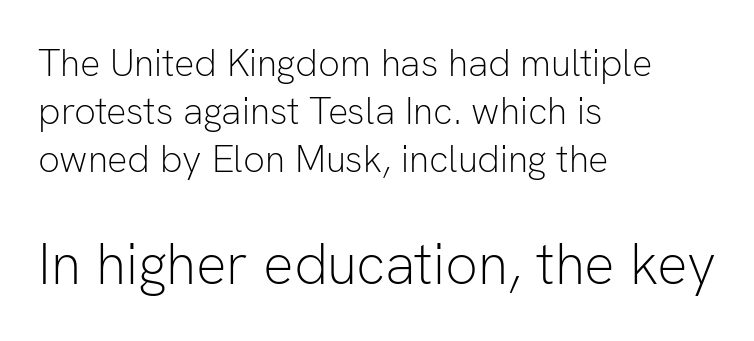
The image shows 57 px light sans-serif type, upright; set left-aligned, normal line spacing (1.26x), normal letter spacing, not underlined; the second (bottom) block is 1.5x larger; low stroke contrast and a medium x-height.
